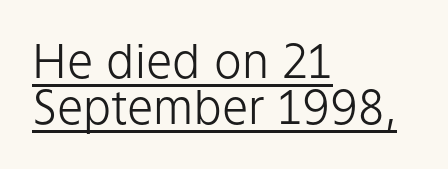
Q: Is the text bold? A: No.
Q: Is the text italic (slanted)? A: No, it is upright.
Q: Is the typeface a serif or a sans-serif typeface? A: Sans-serif.
Q: Is the text underlined? A: Yes.
Q: How is the paragraph aligned? A: Left-aligned.
Q: Is the spacing between letters normal or unusually wide? A: Normal.
Q: Is the spacing between lines tight, normal or loose? A: Tight.
Q: Width (condensed, normal, or wide)? A: Normal.
Q: Stroke contrast? A: Low.
Q: x-height? A: Medium.
Q: Monospaced? A: No.
